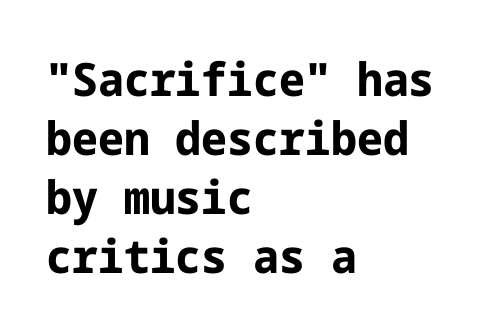
The image shows 46 px bold sans-serif type, upright; set left-aligned, normal line spacing (1.28x), normal letter spacing, not underlined; low stroke contrast and a medium x-height.
